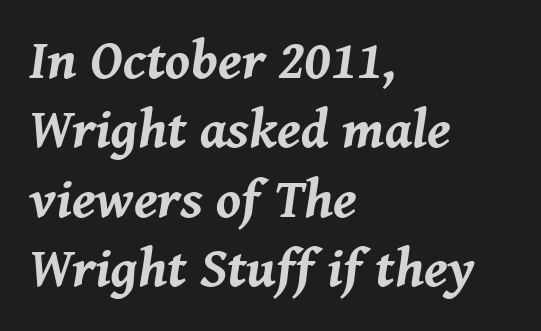
Observe the ordinary spacing: letters are neighbours, not strangers. The space beneath each line is pristine and unruled. Does the lettering tilt? It does — this is italic. Honestly, the row spacing looks completely unremarkable.
